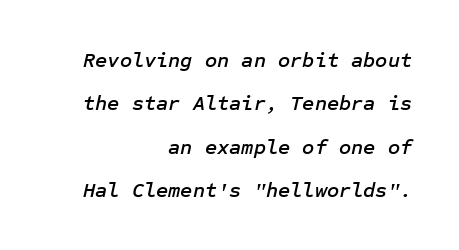
{"italic": "yes", "lean": "right", "slant_degrees": 12, "underline": "no", "align": "right", "line_spacing": "loose", "line_spacing_ratio": 2.06, "letter_spacing": "normal", "letter_spacing_em": 0.0, "glyph_px": 21}
